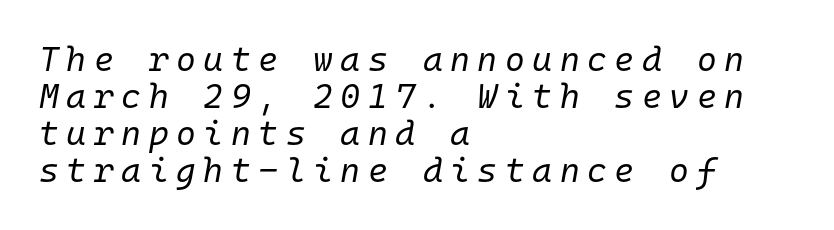
Is the letter spacing exaggerated? Yes — the characters are pushed far apart. This is oblique type, the kind used for emphasis or titles. Any mark beneath the type? The region is blank. Fixed-width glyphs throughout — classic coding-font behaviour. Whoever set this chose condensed vertical rhythm over breathing room.
